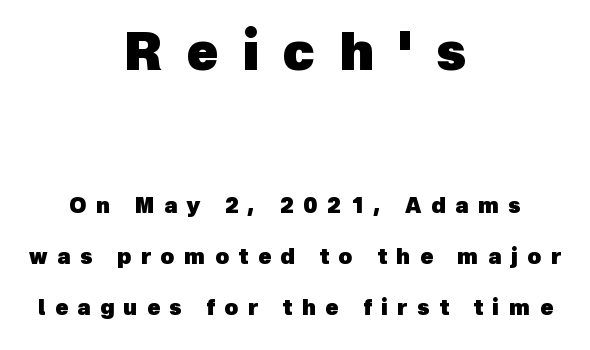
The image shows 52 px heavy sans-serif type; set centered, loose line spacing (2.42x), unusually wide letter spacing (+0.46 em), not underlined; the first (top) block is 2.48x larger; a medium x-height.
